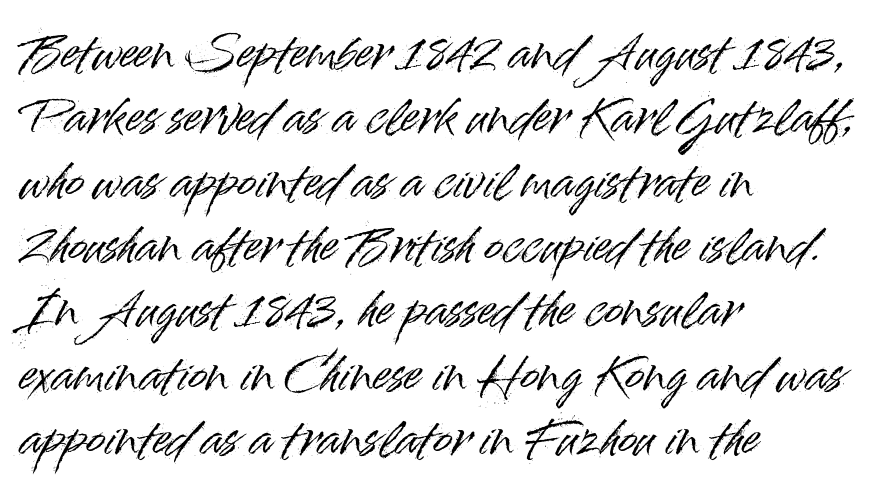
The text block is weighted toward the left margin, trailing off unevenly rightward. No extra tracking has been applied to these lines. Type style note: lacks serifs. Evenly set lines give the paragraph a standard silhouette. Each letter keeps its own natural width here, so spacing adapts to shape.
